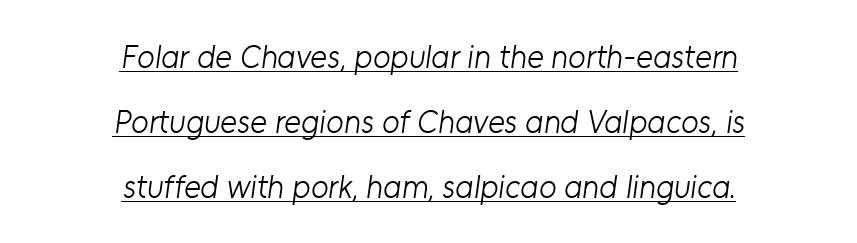
{"serif": "no", "bold": "no", "weight": "light", "width": "normal", "stroke_contrast": "low", "x_height": "medium", "monospaced": "no", "underline": "yes", "align": "center", "line_spacing": "loose", "line_spacing_ratio": 2.03, "letter_spacing": "normal", "letter_spacing_em": 0.0, "glyph_px": 32}
